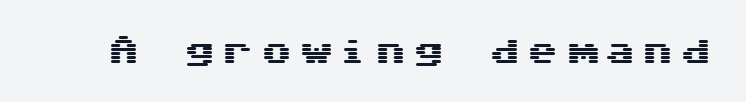
Italic: no, the glyphs are upright roman. Someone cranked the tracking dial way up on this one. Examine the stroke ends and you'll find no serifs. Honestly, there is no underline to notice here at all.
